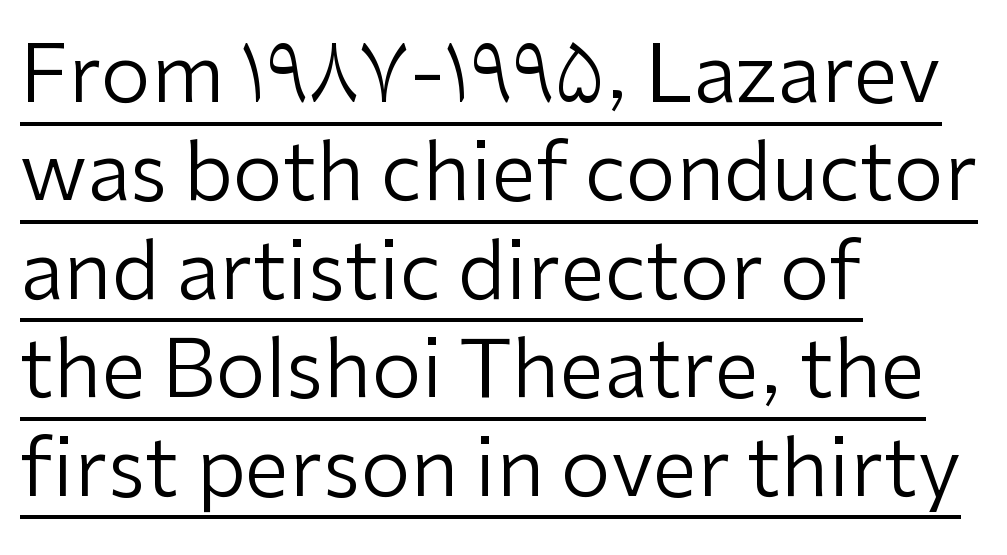
Q: Is the text bold? A: No.
Q: Is the text italic (slanted)? A: No, it is upright.
Q: Is the typeface a serif or a sans-serif typeface? A: Sans-serif.
Q: Is the text underlined? A: Yes.
Q: How is the paragraph aligned? A: Left-aligned.
Q: Is the spacing between letters normal or unusually wide? A: Normal.
Q: Width (condensed, normal, or wide)? A: Normal.
Q: Stroke contrast? A: Low.
Q: x-height? A: Medium.
Q: Monospaced? A: No.
